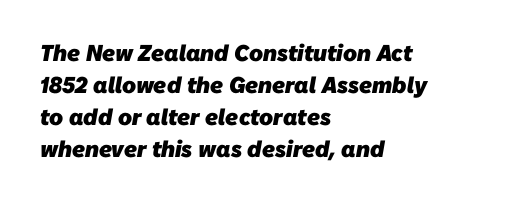
The image shows 23 px bold type; set left-aligned, normal line spacing (1.39x), normal letter spacing, not underlined.
